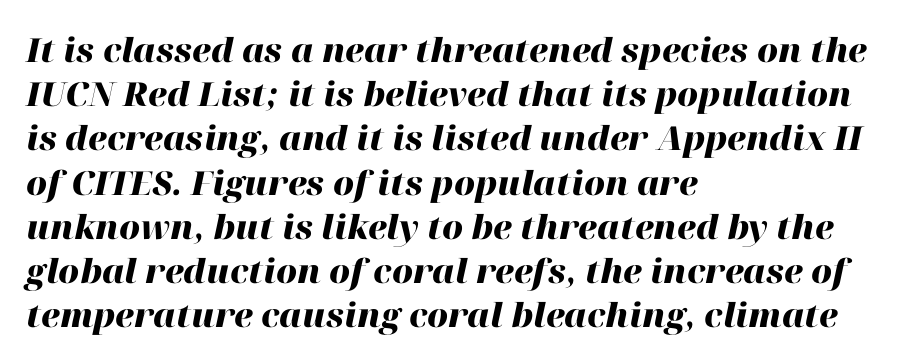
The image shows 33 px heavy type, italic (leaning right); set left-aligned, normal line spacing (1.34x), normal letter spacing, not underlined; high stroke contrast and a medium x-height.
